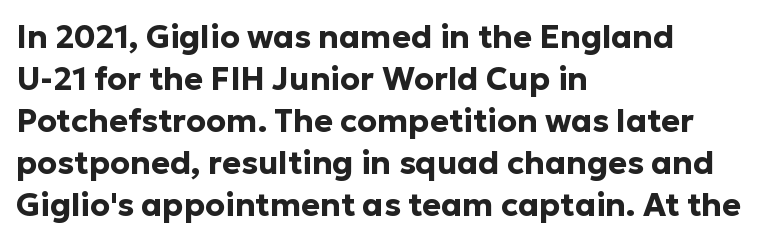
Unlike a traditional serif, this face leaves its strokes unadorned. This is roman type, the default non-slanted kind. How heavy is the stroke? Heavy — this is a bold. Each word holds together tightly as a unit, with standard inter-letter gaps. Do the characters align in a grid? No, the font is proportional. Alignment: flush left.
